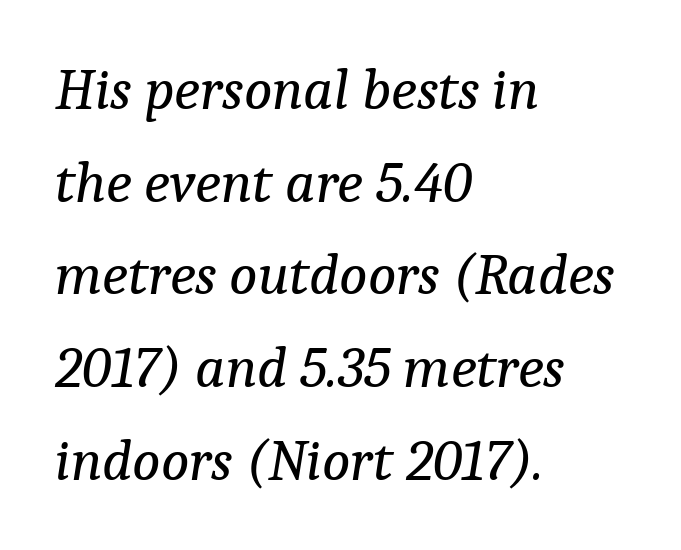
Q: Is the text bold? A: No.
Q: Is the text italic (slanted)? A: Yes, it leans right by about 9 degrees.
Q: Is the typeface a serif or a sans-serif typeface? A: Serif.
Q: Is the text underlined? A: No.
Q: How is the paragraph aligned? A: Left-aligned.
Q: Is the spacing between letters normal or unusually wide? A: Normal.
Q: Is the spacing between lines tight, normal or loose? A: Normal.
Q: Width (condensed, normal, or wide)? A: Normal.
Q: Stroke contrast? A: Low.
Q: x-height? A: Medium.
Q: Monospaced? A: No.
